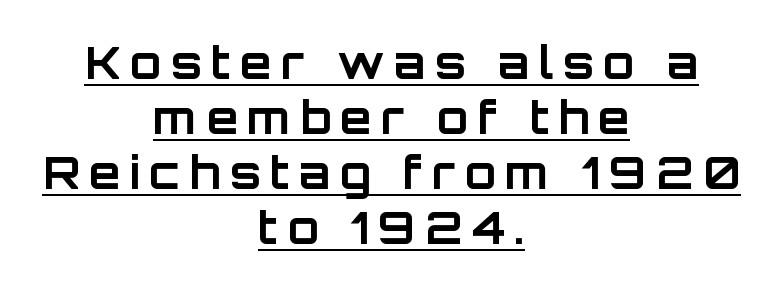
The image shows 45 px bold sans-serif type, upright; set centered, line spacing 1.22x, unusually wide letter spacing (+0.21 em), underlined; low stroke contrast and a large x-height.
